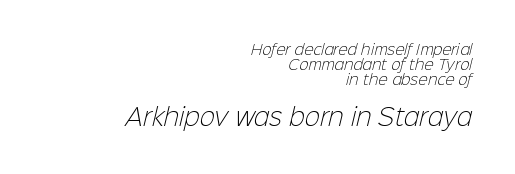
Q: Is the text bold? A: No.
Q: Is the text underlined? A: No.
Q: How is the paragraph aligned? A: Right-aligned.
Q: Is the spacing between letters normal or unusually wide? A: Normal.
Q: Is the spacing between lines tight, normal or loose? A: Tight.
Q: Which block of text is set in a larger size, the first (top) or the second (bottom)? A: The second (bottom) one.
